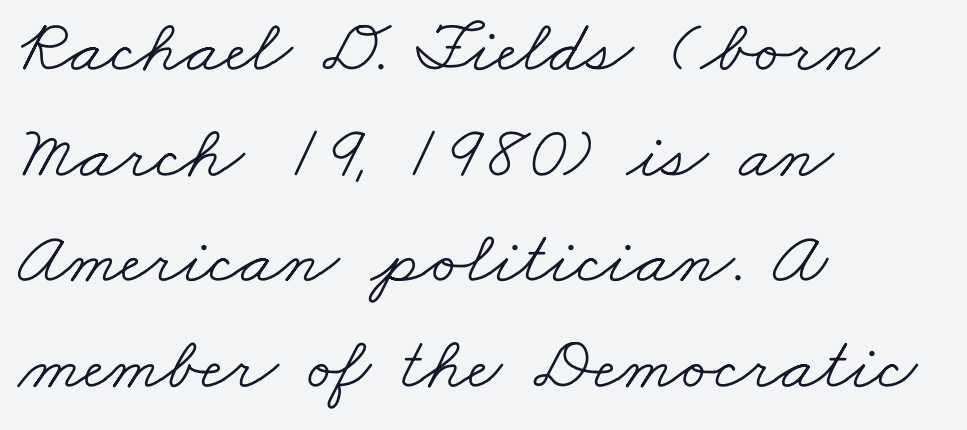
Q: Is the text bold? A: No.
Q: Is the typeface a serif or a sans-serif typeface? A: Serif.
Q: Is the text underlined? A: No.
Q: How is the paragraph aligned? A: Left-aligned.
Q: Is the spacing between letters normal or unusually wide? A: Normal.
Q: Is the spacing between lines tight, normal or loose? A: Normal.
Q: Width (condensed, normal, or wide)? A: Wide.
Q: Stroke contrast? A: Low.
Q: x-height? A: Small.
Q: Monospaced? A: No.
